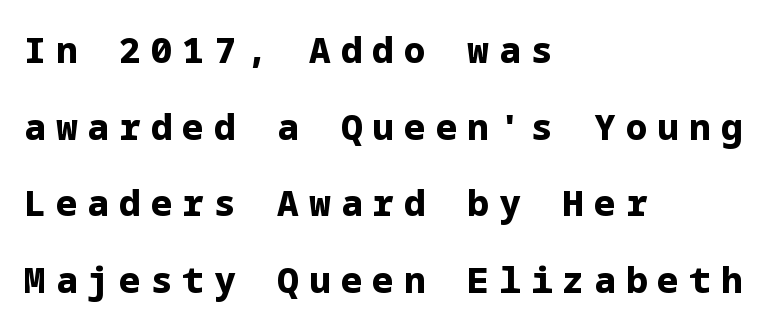
{"serif": "no", "italic": "no", "bold": "yes", "weight": "bold", "width": "normal", "stroke_contrast": "low", "x_height": "medium", "underline": "no", "align": "left", "line_spacing": "loose", "line_spacing_ratio": 2.13, "letter_spacing": "wide", "letter_spacing_em": 0.28, "glyph_px": 36}
